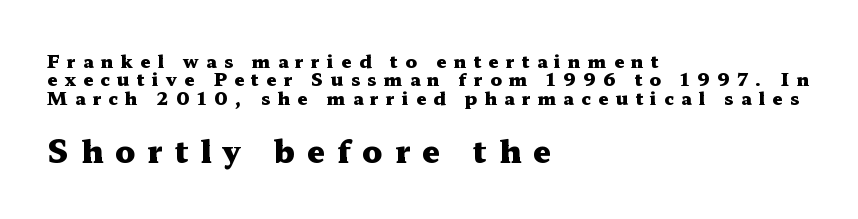
Q: Is the text bold? A: Yes.
Q: Is the text italic (slanted)? A: No, it is upright.
Q: Is the typeface a serif or a sans-serif typeface? A: Serif.
Q: Is the text underlined? A: No.
Q: How is the paragraph aligned? A: Left-aligned.
Q: Is the spacing between letters normal or unusually wide? A: Unusually wide.
Q: Is the spacing between lines tight, normal or loose? A: Tight.
Q: Which block of text is set in a larger size, the first (top) or the second (bottom)? A: The second (bottom) one.
Q: Width (condensed, normal, or wide)? A: Wide.
Q: Stroke contrast? A: Medium.
Q: x-height? A: Medium.
Q: Monospaced? A: No.
